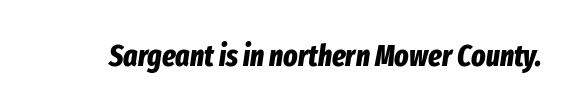
These lines are rendered in a variable-pitch font. The type is set solid horizontally, with unmodified tracking. A bare baseline throughout the passage. Set as a true bold cut, around the 700 mark. The specimen reads as italic at a glance.
